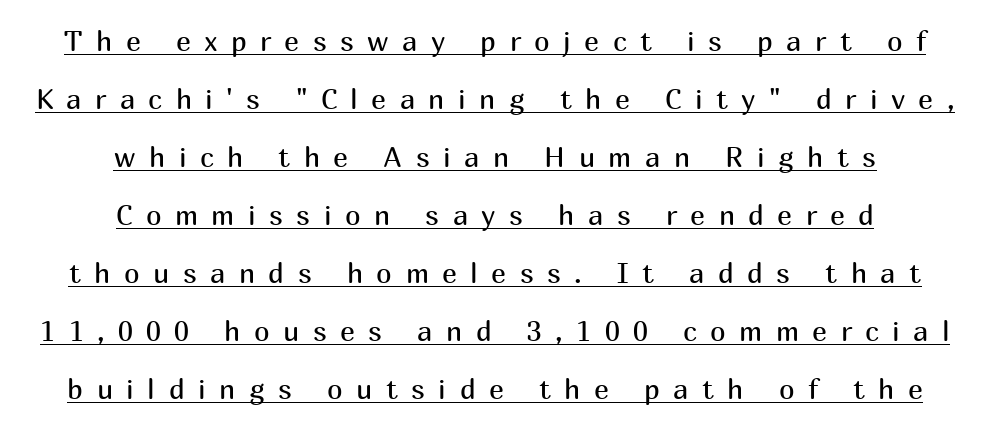
Here the designer chose a conventional face with non-uniform glyph widths. This is underlined copy, the kind a proofreader might mark for attention. Regarding leading, the lines here are spaced well apart. Typeset on center — no edge is straight. Nope, no serifs anywhere on these letters.
